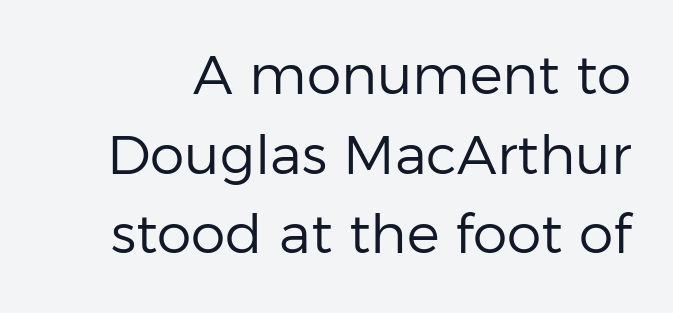
Check the space under the baseline: it is left empty. The font's upright variant was chosen for this text. Stroke thickness stays within the range of a standard reading face or lighter. This rendering leaves character spacing at its baseline value.
